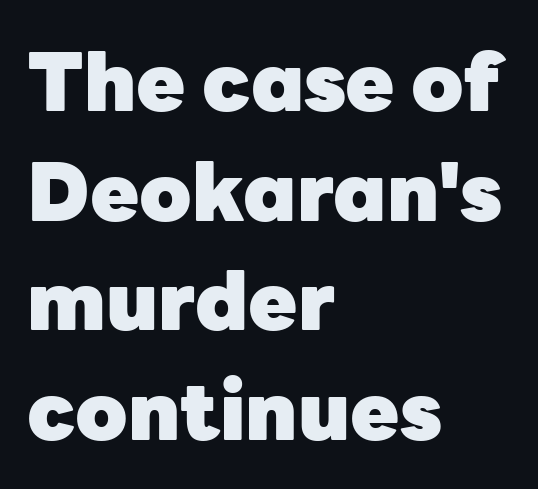
{"serif": "no", "italic": "no", "bold": "yes", "weight": "heavy", "width": "normal", "stroke_contrast": "low", "x_height": "medium", "monospaced": "no", "underline": "no", "align": "left", "line_spacing": "normal", "line_spacing_ratio": 1.37, "letter_spacing": "normal", "letter_spacing_em": 0.0, "glyph_px": 80}
